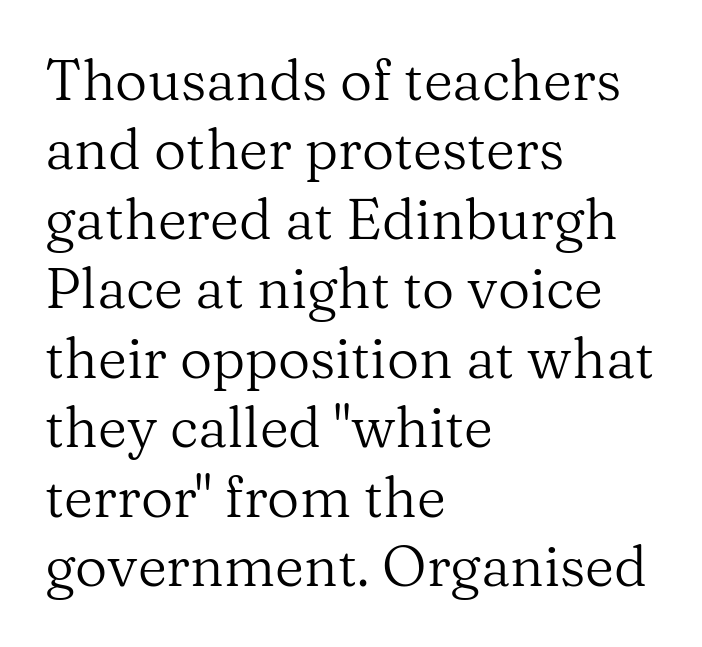
Tracking here is standard; glyphs follow each other at the usual distance. Compared with a centered layout, this one pins lines to the left instead. These lines are rendered in a variable-pitch font. If you drew a line through each stem, it would be perfectly vertical.
